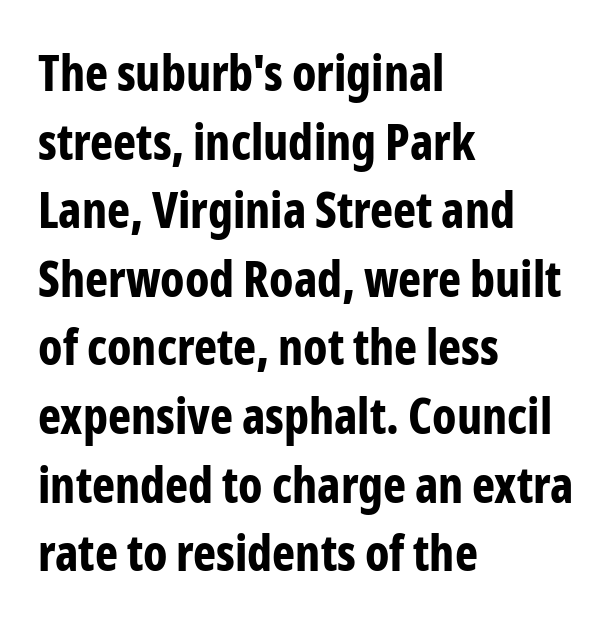
The setting favours the left margin, as ordinary paragraphs usually do. The glyphs in this specimen are sans serif. You can tell it's not italic because the verticals are truly vertical. Every letter is thick-stroked: bold, no question. Looks like regular typesetting: each glyph gets only the width it needs. Nothing unusual about the tracking: characters are spaced as the font intends.
